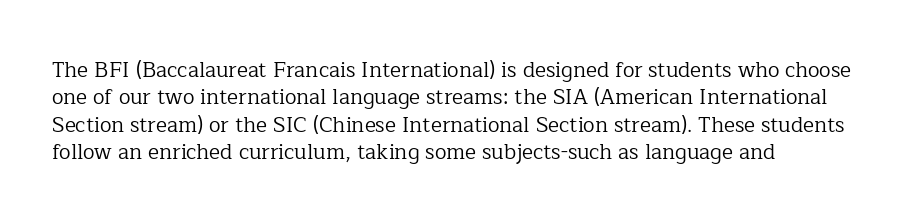
The font sits on the lighter half of the weight spectrum, regular included. Type without underlining. The horizontal fit of the characters is conventional and even. The type sits square on the baseline with zero lean. The lines sit at an ordinary, default distance from one another.
